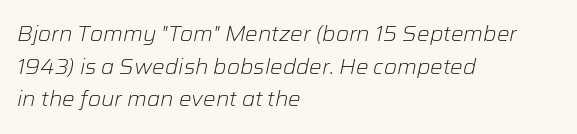
Q: Is the text bold? A: No.
Q: Is the text italic (slanted)? A: Yes, it leans right by about 12 degrees.
Q: Is the text underlined? A: No.
Q: How is the paragraph aligned? A: Left-aligned.
Q: Is the spacing between letters normal or unusually wide? A: Normal.
Q: Is the spacing between lines tight, normal or loose? A: Normal.
